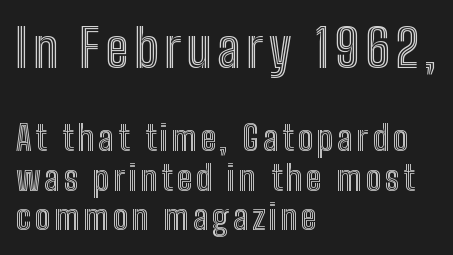
Typeset ragged right — the left edge is the straight one. The block sitting higher on the canvas is the one with enlarged characters. Each row of text sits above clean, open space. The face used here is proportionally spaced, like ordinary book or web type. The typography opts for an upright posture over an oblique one.
